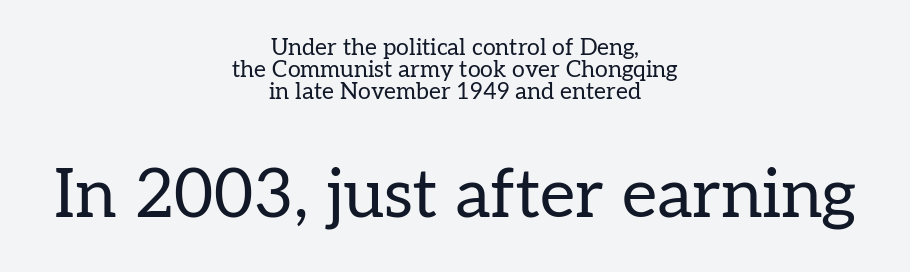
{"serif": "yes", "italic": "no", "bold": "no", "weight": "regular", "width": "normal", "stroke_contrast": "low", "x_height": "medium", "monospaced": "no", "underline": "no", "align": "center", "line_spacing": "tight", "line_spacing_ratio": 0.96, "letter_spacing": "normal", "letter_spacing_em": 0.0, "larger_block": "second", "size_ratio": 2.96, "glyph_px": 68}
